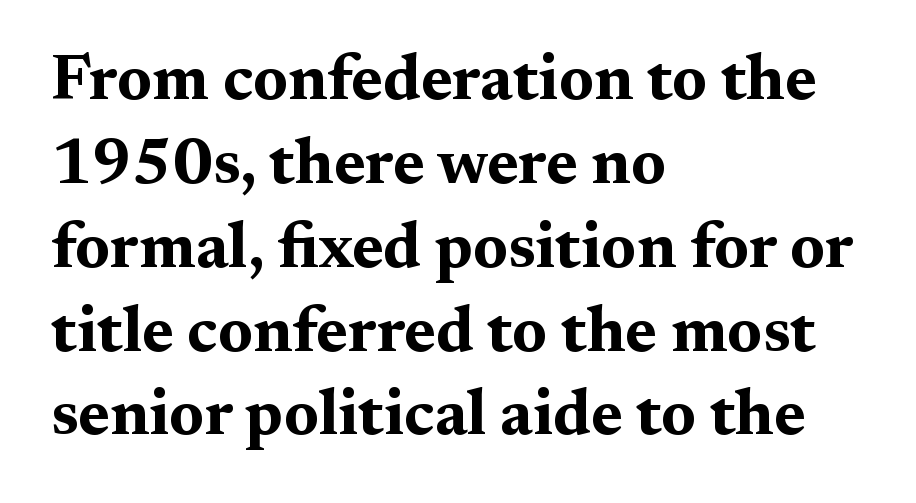
Q: Is the text bold? A: Yes.
Q: Is the text italic (slanted)? A: No, it is upright.
Q: Is the typeface a serif or a sans-serif typeface? A: Serif.
Q: Is the text underlined? A: No.
Q: How is the paragraph aligned? A: Left-aligned.
Q: Is the spacing between letters normal or unusually wide? A: Normal.
Q: Is the spacing between lines tight, normal or loose? A: Normal.
Q: Width (condensed, normal, or wide)? A: Wide.
Q: Stroke contrast? A: Medium.
Q: x-height? A: Medium.
Q: Monospaced? A: No.
